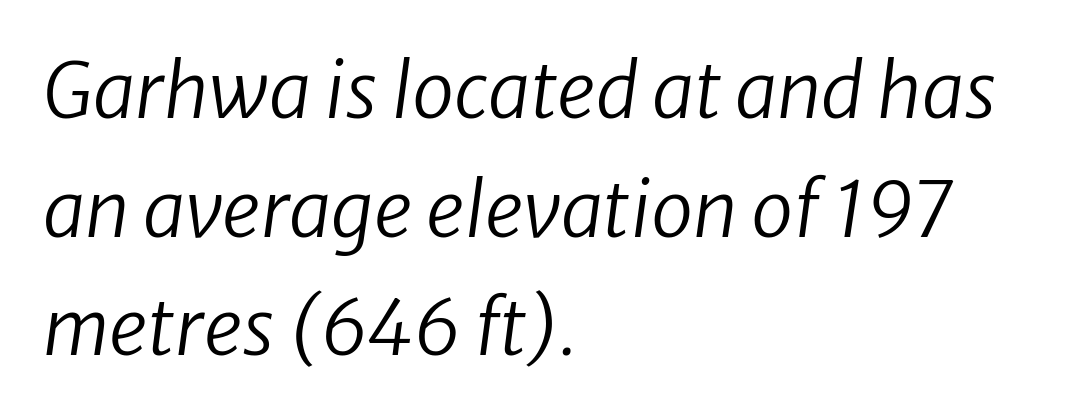
Whoever set this chose a conventional vertical rhythm. A clean baseline with only descenders dipping below it. A quiet, ordinary-to-light weight characterises the typeface. Default kerning and tracking; the words read as compact shapes. This sample uses an oblique cut, with every glyph tilted off the vertical.
